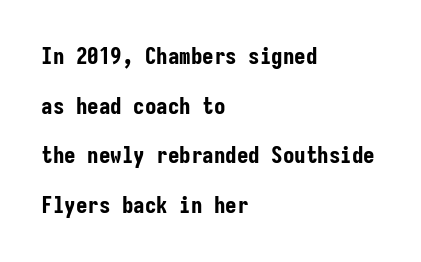
The image shows 23 px bold type, upright; set left-aligned, loose line spacing (2.16x), normal letter spacing, not underlined.
